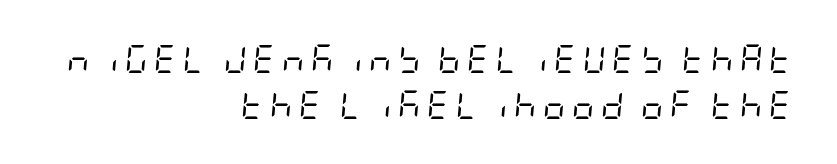
Which margin do the lines hug? The right one — the left edge is uneven. Counters stay open thanks to moderate or lighter strokes. Quick note: underline off. Vertically, the passage feels balanced, rows spaced as you'd expect. Substantial extra tracking has been applied to these lines. This is oblique type, the kind used for emphasis or titles.
